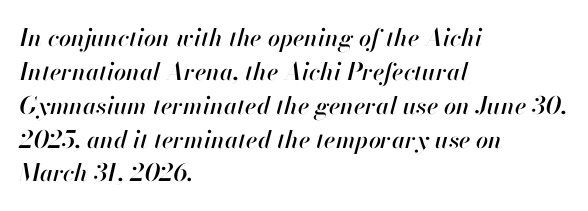
Q: Is the text italic (slanted)? A: Yes, it leans right by about 13 degrees.
Q: Is the text underlined? A: No.
Q: How is the paragraph aligned? A: Left-aligned.
Q: Is the spacing between letters normal or unusually wide? A: Normal.
Q: Is the spacing between lines tight, normal or loose? A: Normal.
